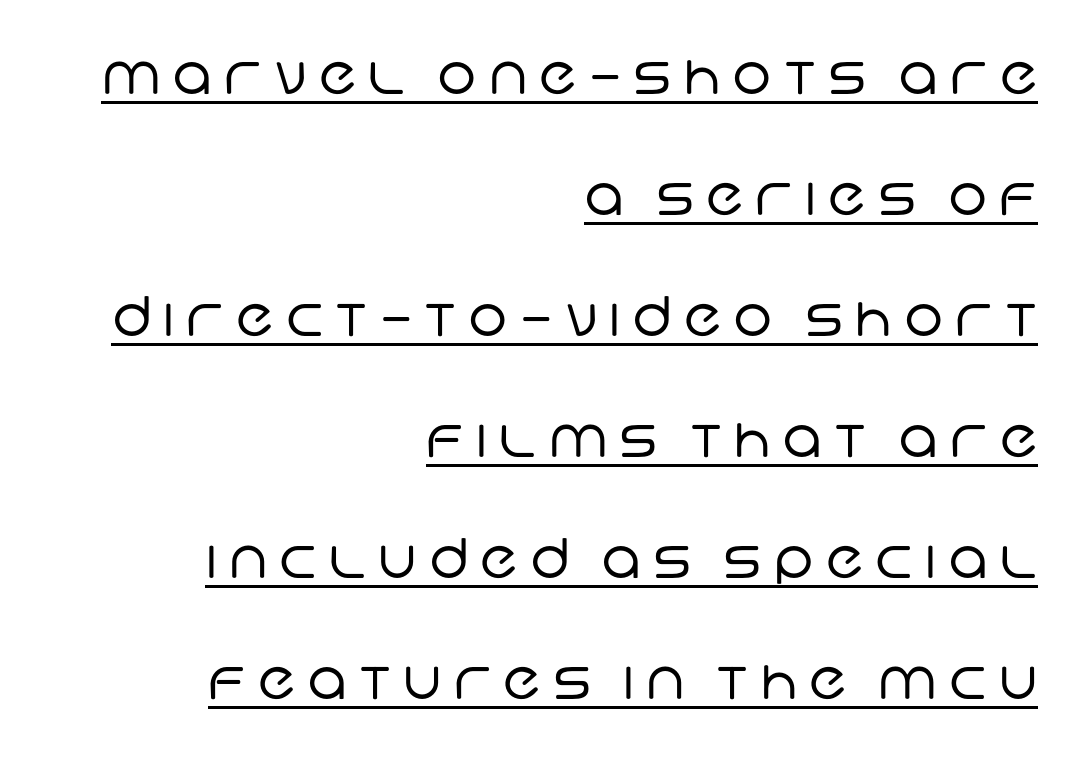
{"serif": "no", "bold": "no", "weight": "regular", "width": "normal", "stroke_contrast": "low", "x_height": "large", "monospaced": "no", "underline": "yes", "align": "right", "line_spacing": "loose", "line_spacing_ratio": 2.2, "letter_spacing": "wide", "letter_spacing_em": 0.22, "glyph_px": 55}
